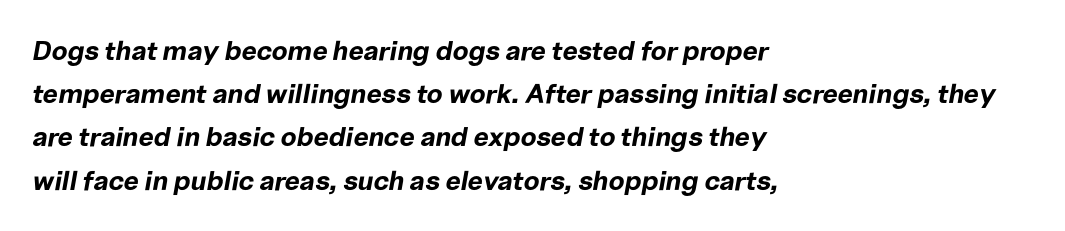
{"italic": "yes", "lean": "right", "slant_degrees": 10, "bold": "yes", "underline": "no", "align": "left", "line_spacing": "normal", "line_spacing_ratio": 1.6, "letter_spacing": "normal", "letter_spacing_em": 0.0, "glyph_px": 27}
